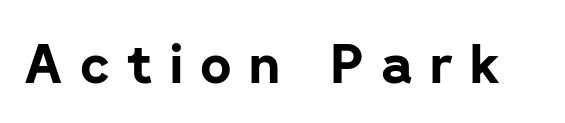
Q: Is the text bold? A: Yes.
Q: Is the text italic (slanted)? A: No, it is upright.
Q: Is the typeface a serif or a sans-serif typeface? A: Sans-serif.
Q: Is the text underlined? A: No.
Q: Is the spacing between letters normal or unusually wide? A: Unusually wide.
Q: Width (condensed, normal, or wide)? A: Normal.
Q: Stroke contrast? A: Low.
Q: x-height? A: Medium.
Q: Monospaced? A: No.
